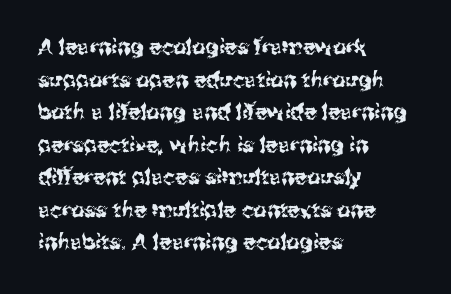
{"italic": "no", "underline": "no", "align": "left", "line_spacing": "normal", "line_spacing_ratio": 1.55, "letter_spacing": "normal", "letter_spacing_em": 0.0, "glyph_px": 21}
